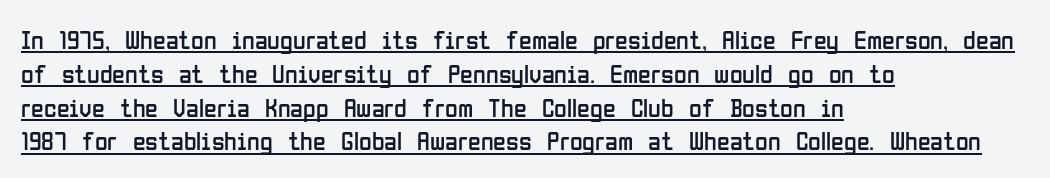
{"italic": "no", "bold": "no", "underline": "yes", "align": "left", "line_spacing": "normal", "line_spacing_ratio": 1.3, "letter_spacing": "normal", "letter_spacing_em": 0.0, "glyph_px": 26}
